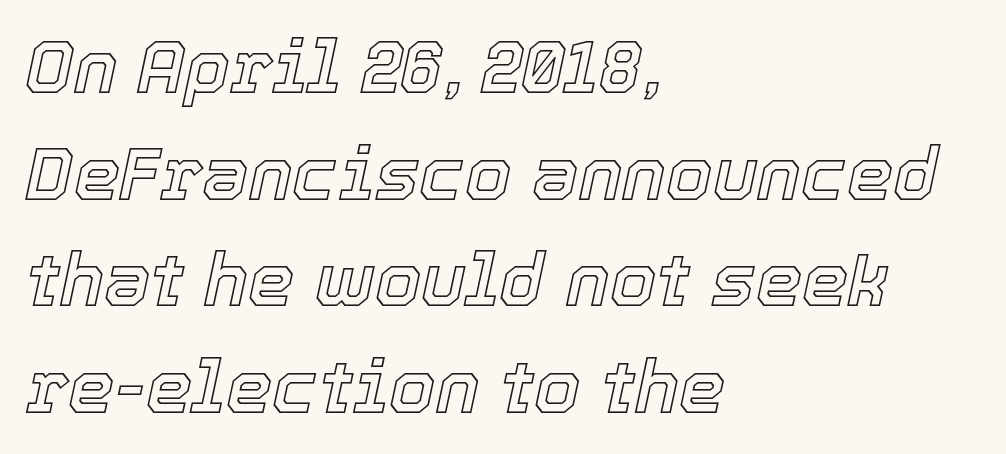
The image shows 74 px text type, italic (leaning right); set left-aligned, normal line spacing (1.44x), normal letter spacing, not underlined; a medium x-height.
